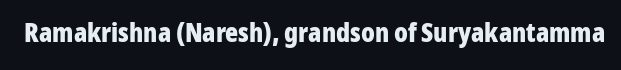
The image shows 27 px bold type, upright; set normal letter spacing, not underlined.
